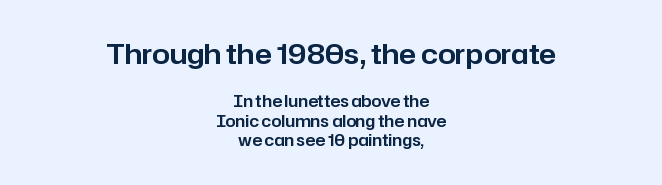
The line texture is even and compact thanks to regular tracking. Notice how the stems are strictly vertical — no italics here. Each letter keeps its own natural width here, so spacing adapts to shape. Two sizes are in play, and the larger belongs to the first block. Honestly, there is no underline to notice here at all.
